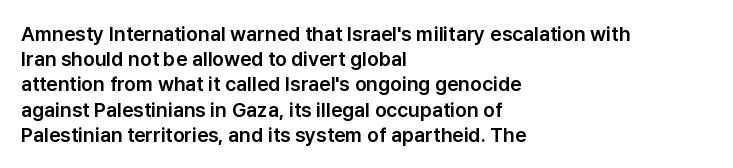
{"italic": "no", "underline": "no", "align": "left", "line_spacing": "normal", "line_spacing_ratio": 1.26, "letter_spacing": "normal", "letter_spacing_em": 0.0, "glyph_px": 20}
